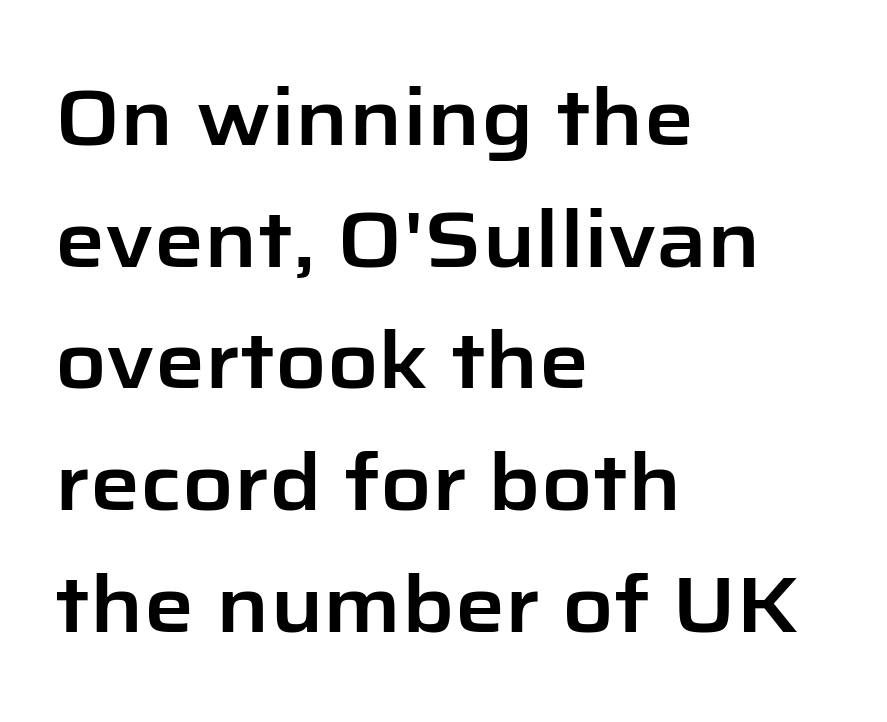
Q: Is the text italic (slanted)? A: No, it is upright.
Q: Is the typeface a serif or a sans-serif typeface? A: Sans-serif.
Q: Is the text underlined? A: No.
Q: How is the paragraph aligned? A: Left-aligned.
Q: Is the spacing between letters normal or unusually wide? A: Normal.
Q: Is the spacing between lines tight, normal or loose? A: Normal.
Q: Width (condensed, normal, or wide)? A: Normal.
Q: Stroke contrast? A: Low.
Q: x-height? A: Medium.
Q: Monospaced? A: No.
